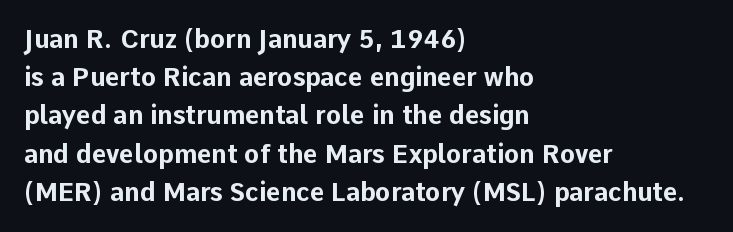
The image shows 25 px bold type, upright; set left-aligned, normal line spacing (1.53x), normal letter spacing, not underlined.
